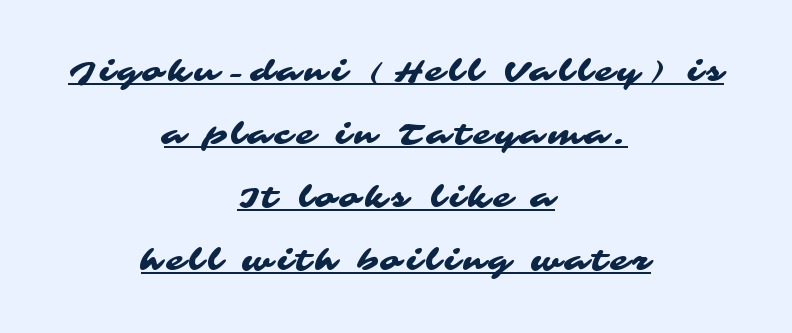
{"serif": "no", "width": "wide", "stroke_contrast": "medium", "x_height": "medium", "monospaced": "no", "underline": "yes", "align": "center", "line_spacing": "loose", "line_spacing_ratio": 2.17, "glyph_px": 29}
